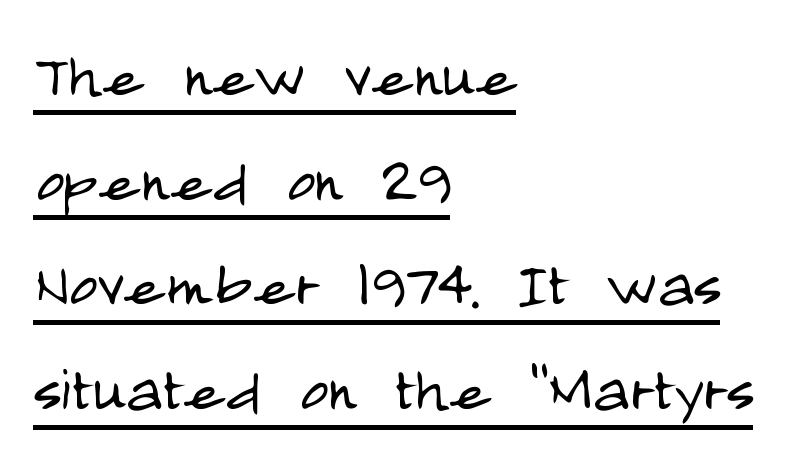
The lines in this sample share a left origin and differ only in where they stop. You can tell it's not italic because the verticals are truly vertical. A sans-serif font was chosen for this passage. The weight would be labelled regular, book, light, or lighter still. The lines sit at an ordinary, default distance from one another.
